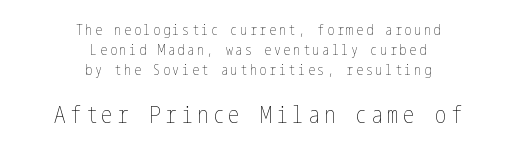
The image shows 23 px text type, upright; set centered, normal line spacing (1.43x), not underlined; the second (bottom) block is 1.64x larger.
